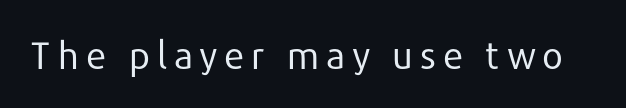
The image shows 38 px regular-weight sans-serif type, upright; set not underlined; low stroke contrast and a medium x-height.
